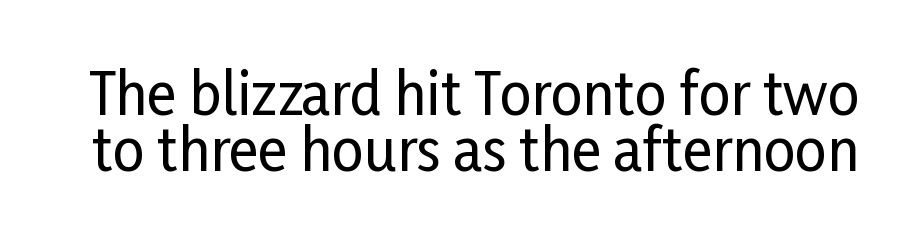
The image shows 56 px condensed sans-serif type, upright; set tight line spacing (1.0x), normal letter spacing, not underlined; low stroke contrast and a medium x-height.
